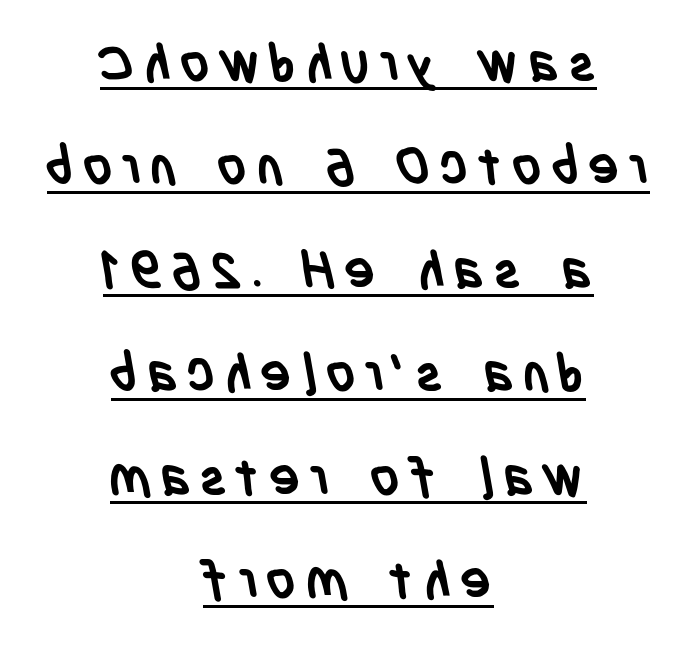
{"serif": "no", "bold": "yes", "weight": "semibold", "width": "condensed", "stroke_contrast": "low", "x_height": "large", "monospaced": "no", "underline": "yes", "align": "center", "line_spacing": "loose", "line_spacing_ratio": 1.99, "glyph_px": 52}
